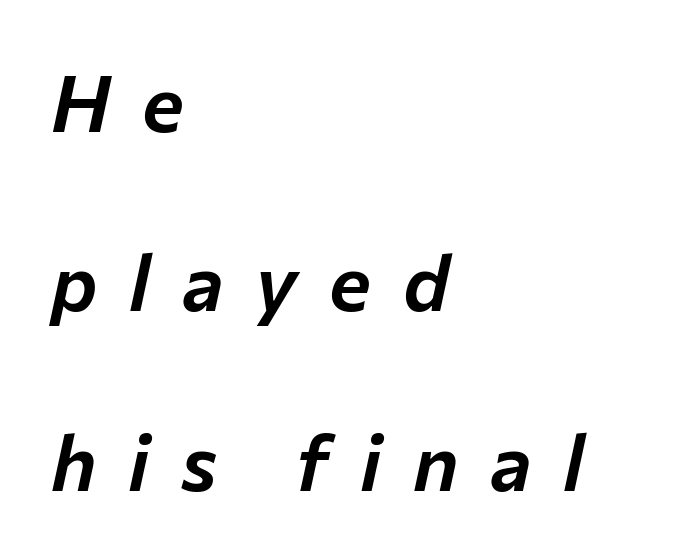
Just letters on the line, the space beneath them empty. You could not count columns in this text — the font is proportionally spaced. In terms of posture, this sample is oblique. Widely set lines give the paragraph a tall, airy silhouette. There is plenty of visible air inserted between adjacent glyphs.
